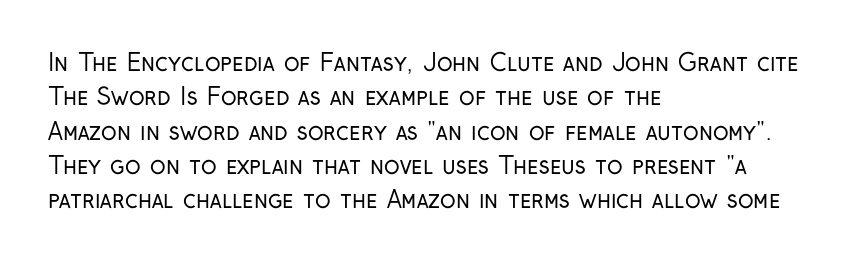
The image shows 23 px text type, upright; set left-aligned, normal line spacing (1.49x), normal letter spacing, not underlined.
